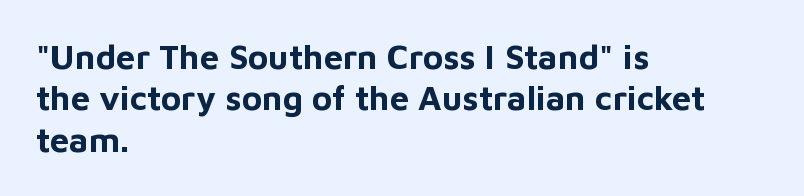
The image shows 34 px bold sans-serif type, upright; set left-aligned, line spacing 1.22x, normal letter spacing, not underlined; low stroke contrast and a medium x-height.
